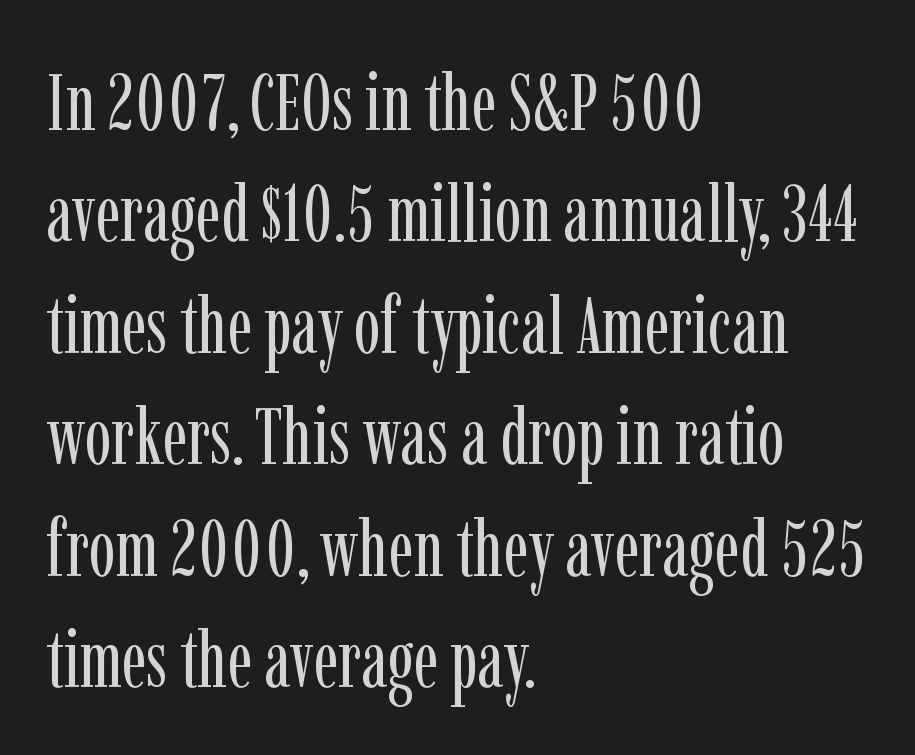
Q: Is the text bold? A: No.
Q: Is the text italic (slanted)? A: No, it is upright.
Q: Is the typeface a serif or a sans-serif typeface? A: Serif.
Q: Is the text underlined? A: No.
Q: How is the paragraph aligned? A: Left-aligned.
Q: Is the spacing between letters normal or unusually wide? A: Normal.
Q: Is the spacing between lines tight, normal or loose? A: Normal.
Q: Width (condensed, normal, or wide)? A: Condensed.
Q: Stroke contrast? A: Low.
Q: x-height? A: Medium.
Q: Monospaced? A: No.
